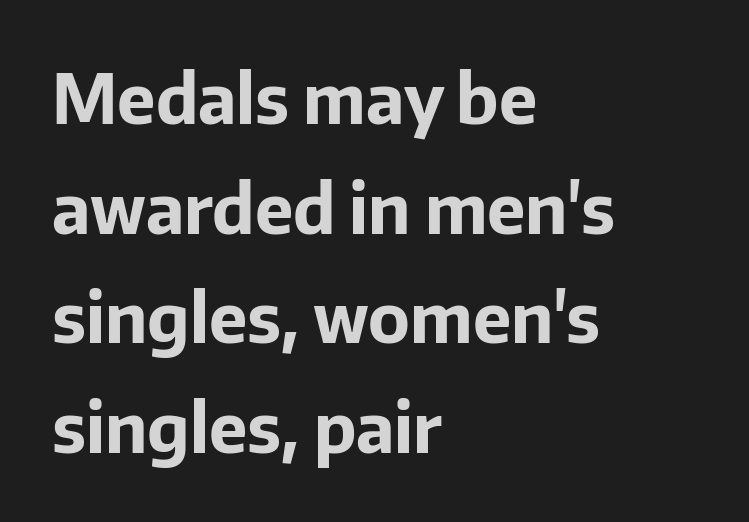
{"serif": "no", "italic": "no", "bold": "yes", "weight": "bold", "width": "normal", "stroke_contrast": "low", "x_height": "medium", "monospaced": "no", "underline": "no", "align": "left", "line_spacing": "normal", "line_spacing_ratio": 1.59, "letter_spacing": "normal", "letter_spacing_em": 0.0, "glyph_px": 69}
